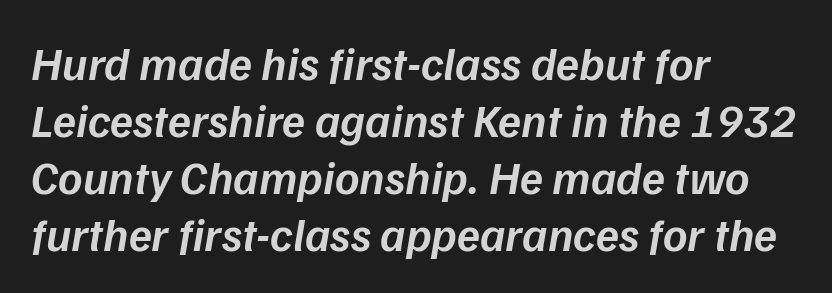
The image shows 47 px semibold type, italic (leaning right); set left-aligned, line spacing 1.21x, normal letter spacing, not underlined; low stroke contrast and a medium x-height.
